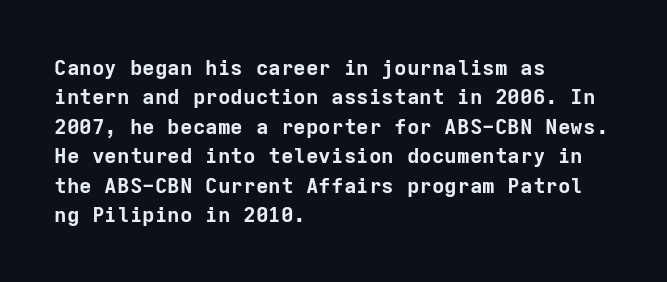
Posture: upright roman. Underlining? Definitely not there. Each line starts at the same left margin while the right side varies. Stroke thickness is high; the sample reads as a true bold. The block of text has a typical density, with ordinary space between rows.
